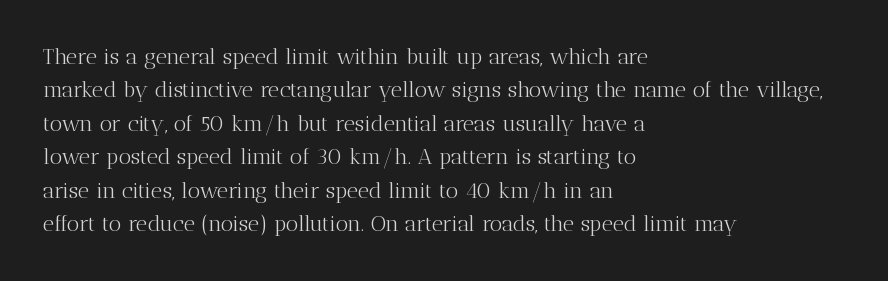
The image shows 22 px text type, upright; set left-aligned, normal line spacing (1.52x), normal letter spacing, not underlined.
